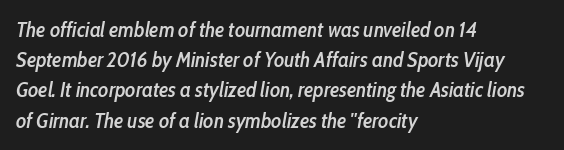
Q: Is the text bold? A: Semi-bold.
Q: Is the text italic (slanted)? A: Yes, it leans right by about 10 degrees.
Q: Is the text underlined? A: No.
Q: How is the paragraph aligned? A: Left-aligned.
Q: Is the spacing between letters normal or unusually wide? A: Normal.
Q: Is the spacing between lines tight, normal or loose? A: Normal.
